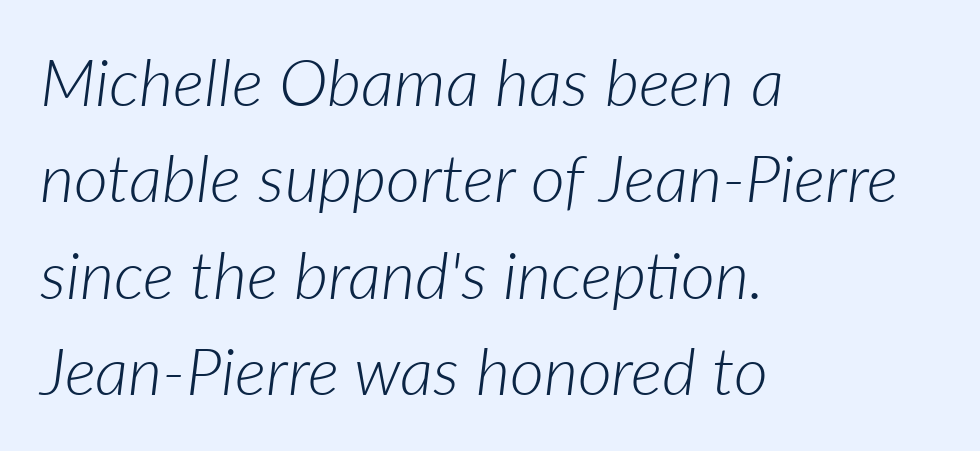
Q: Is the text bold? A: No.
Q: Is the text italic (slanted)? A: Yes, it leans right by about 7 degrees.
Q: Is the text underlined? A: No.
Q: How is the paragraph aligned? A: Left-aligned.
Q: Is the spacing between letters normal or unusually wide? A: Normal.
Q: Is the spacing between lines tight, normal or loose? A: Normal.
Q: Width (condensed, normal, or wide)? A: Normal.
Q: Stroke contrast? A: Low.
Q: x-height? A: Medium.
Q: Monospaced? A: No.
